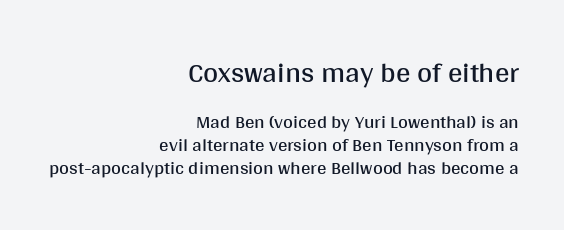
Horizontal alignment here is rightward, an uncommon choice for prose. Posture: upright roman. Short note: letters normally spaced. The passage shown is typeset with a sans-serif family. The string is rendered with underlining switched off.
